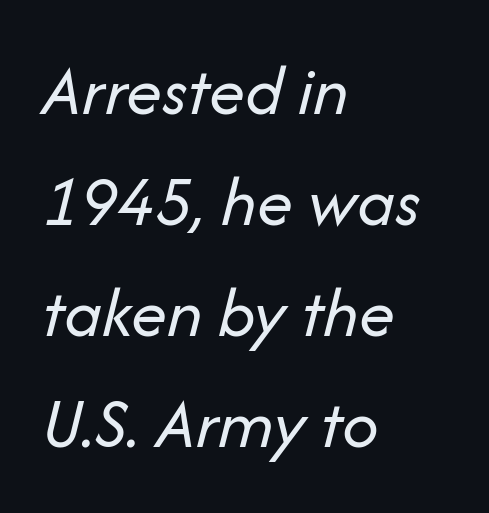
{"italic": "yes", "lean": "right", "slant_degrees": 14, "bold": "no", "weight": "regular", "width": "normal", "stroke_contrast": "low", "x_height": "medium", "monospaced": "no", "underline": "no", "align": "left", "line_spacing": "normal", "line_spacing_ratio": 1.54, "letter_spacing": "normal", "letter_spacing_em": 0.0, "glyph_px": 72}
